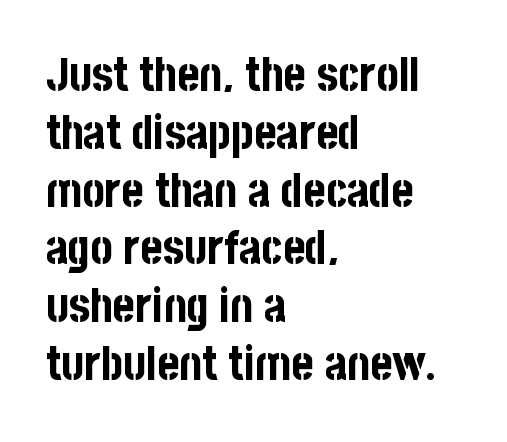
These lines were composed using upright roman letters. Casual observation: everything's shoved over to the left. Inter-character spacing is left at the font's built-in metrics. To sum up the face: it is a sans, with no serifs.
